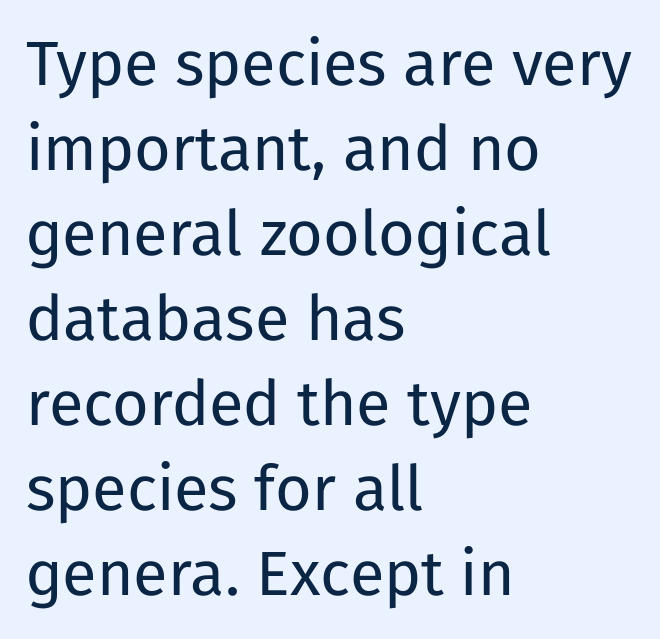
The lines in this sample share a left origin and differ only in where they stop. The zone under the glyphs is completely vacant. Is this a fixed-width face? No — the glyphs have proportional, varying widths. The face used here is a sans, in the tradition of grotesques and geometrics. A quiet, ordinary-to-light weight characterises the typeface. Ascenders rise straight up at ninety degrees.
